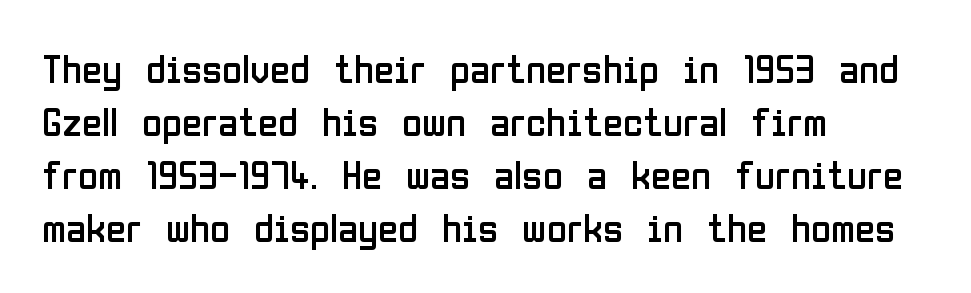
{"serif": "no", "italic": "no", "bold": "no", "weight": "regular", "width": "condensed", "stroke_contrast": "low", "x_height": "medium", "monospaced": "no", "underline": "no", "align": "left", "line_spacing": "normal", "line_spacing_ratio": 1.29, "letter_spacing": "normal", "letter_spacing_em": 0.0, "glyph_px": 41}
